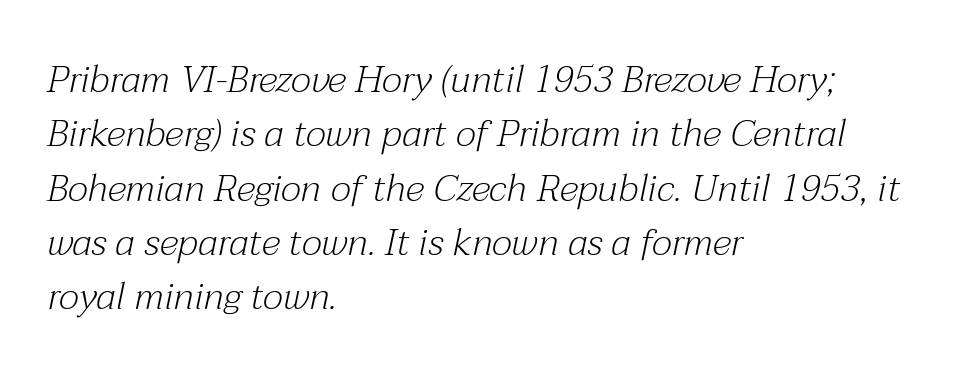
The image shows 38 px light serif type, italic (leaning right); set left-aligned, normal line spacing (1.43x), normal letter spacing, not underlined; medium stroke contrast and a medium x-height.
